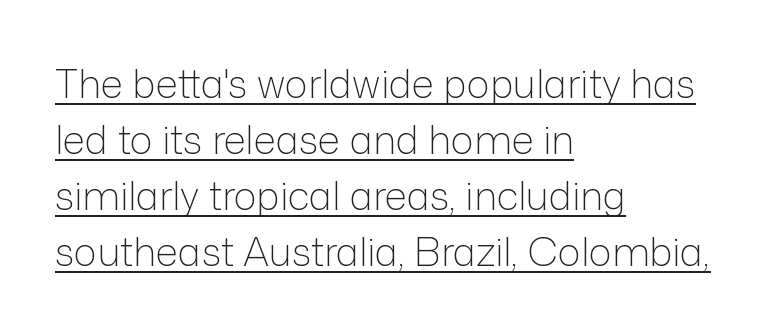
Q: Is the text bold? A: No.
Q: Is the text italic (slanted)? A: No, it is upright.
Q: Is the typeface a serif or a sans-serif typeface? A: Sans-serif.
Q: Is the text underlined? A: Yes.
Q: How is the paragraph aligned? A: Left-aligned.
Q: Is the spacing between letters normal or unusually wide? A: Normal.
Q: Is the spacing between lines tight, normal or loose? A: Normal.
Q: Width (condensed, normal, or wide)? A: Normal.
Q: Stroke contrast? A: Low.
Q: x-height? A: Medium.
Q: Monospaced? A: No.
